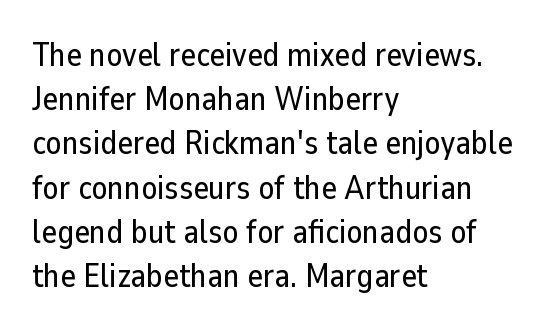
{"serif": "no", "italic": "no", "width": "normal", "stroke_contrast": "low", "x_height": "medium", "monospaced": "no", "underline": "no", "align": "left", "line_spacing": "normal", "line_spacing_ratio": 1.34, "letter_spacing": "normal", "letter_spacing_em": 0.0, "glyph_px": 33}
